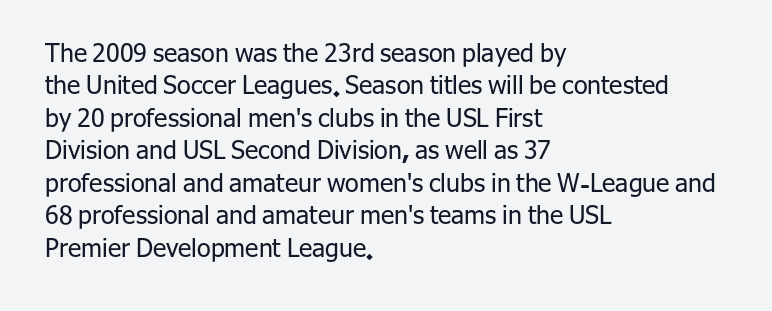
Q: Is the text bold? A: No.
Q: Is the text italic (slanted)? A: No, it is upright.
Q: Is the text underlined? A: No.
Q: How is the paragraph aligned? A: Left-aligned.
Q: Is the spacing between letters normal or unusually wide? A: Normal.
Q: Is the spacing between lines tight, normal or loose? A: Normal.
